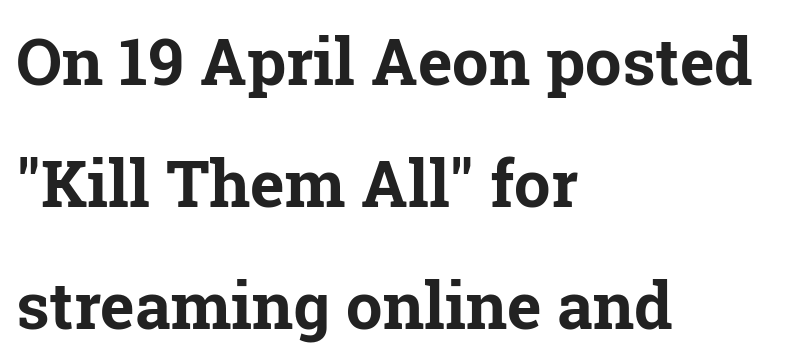
Look at the bottom of the vertical strokes: they flare into serifs here. The passage shown is not underscored anywhere. Line beginnings align vertically; line endings do not. Heft: maximum for text — a bold. How are the letters spaced? Ordinarily, with no added tracking. The face used here is proportionally spaced, like ordinary book or web type.
